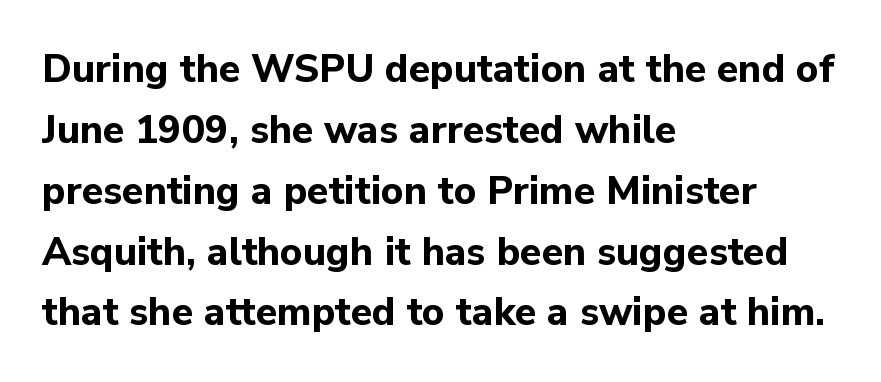
The rendering uses a bold face; every stroke is thick and dark. Proportional: the letters do not fall into vertical columns. The leading is moderate, giving the passage an even texture. No extra tracking has been applied to these lines. Stroke terminals: plain, sans-serif. A bare baseline throughout the passage.
